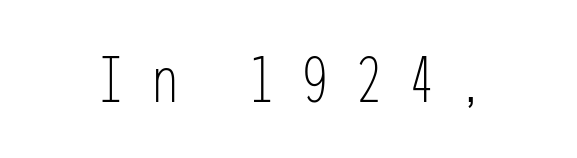
{"serif": "no", "italic": "no", "bold": "no", "weight": "light", "width": "condensed", "stroke_contrast": "low", "x_height": "medium", "underline": "no", "letter_spacing": "wide", "letter_spacing_em": 0.36, "glyph_px": 66}
